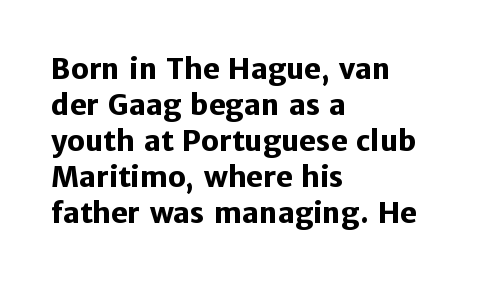
Layout note: lines flush left. Every stem runs plumb, perpendicular to the baseline. The passage shown is typeset with a sans-serif family. Each letter keeps its own natural width here, so spacing adapts to shape.
